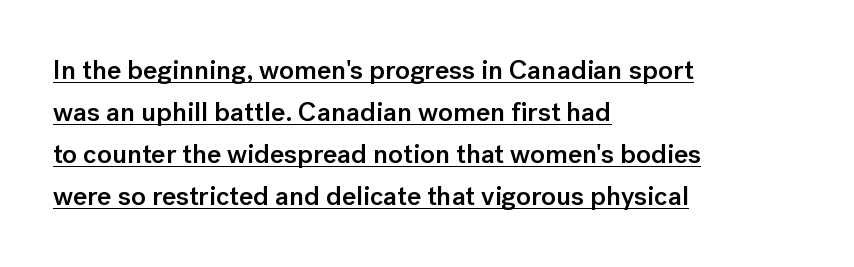
{"italic": "no", "bold": "semi", "underline": "yes", "align": "left", "line_spacing": "normal", "line_spacing_ratio": 1.56, "letter_spacing": "normal", "letter_spacing_em": 0.0, "glyph_px": 27}
